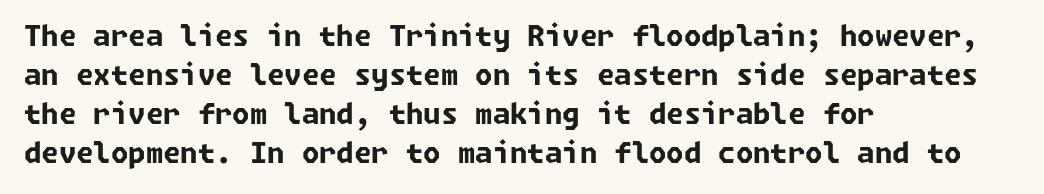
{"serif": "no", "bold": "yes", "weight": "bold", "width": "normal", "stroke_contrast": "low", "x_height": "medium", "underline": "no", "align": "left", "line_spacing": "normal", "line_spacing_ratio": 1.39, "letter_spacing": "normal", "letter_spacing_em": 0.0, "glyph_px": 28}
